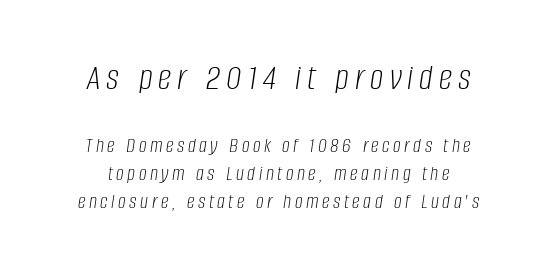
The axis of the letterforms is tilted away from vertical. Note the varied advance widths — an 'i' is clearly narrower than an 'm'. This block has exactly the height ordinary leading produces. The space beneath each line is pristine and unruled. Think standard paragraph weight, or any step lighter than that. Bigger letters appear in the top chunk; the bottom chunk is reduced.
